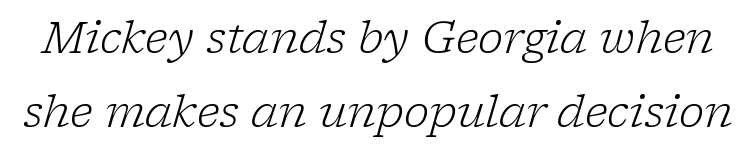
Q: Is the text bold? A: No.
Q: Is the text italic (slanted)? A: Yes, it leans right by about 17 degrees.
Q: Is the typeface a serif or a sans-serif typeface? A: Serif.
Q: Is the text underlined? A: No.
Q: Is the spacing between letters normal or unusually wide? A: Normal.
Q: Width (condensed, normal, or wide)? A: Normal.
Q: Stroke contrast? A: Low.
Q: x-height? A: Medium.
Q: Monospaced? A: No.
